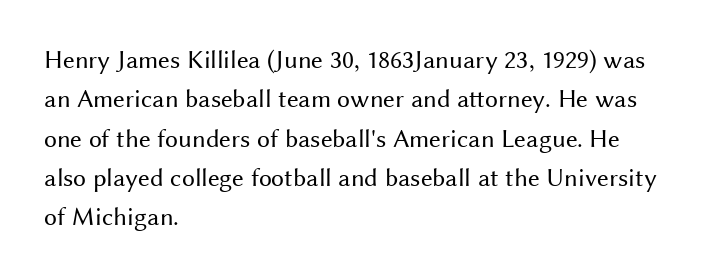
Q: Is the text bold? A: No.
Q: Is the text italic (slanted)? A: No, it is upright.
Q: Is the text underlined? A: No.
Q: How is the paragraph aligned? A: Left-aligned.
Q: Is the spacing between letters normal or unusually wide? A: Normal.
Q: Is the spacing between lines tight, normal or loose? A: Normal.
